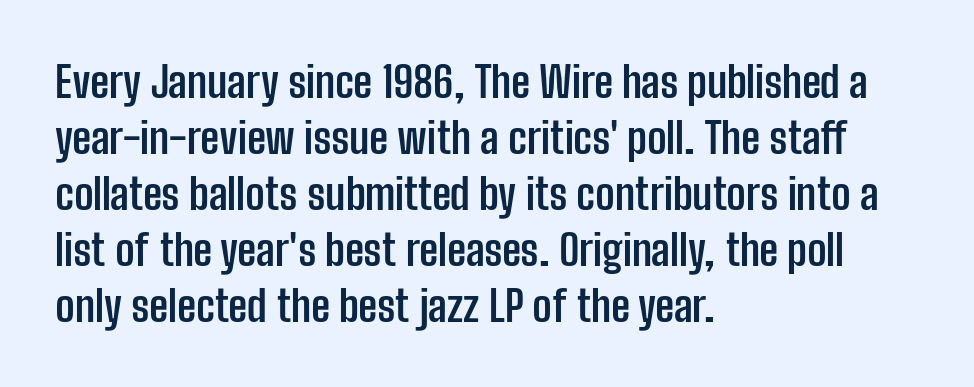
Bare-footed words on every line. This is sans-serif lettering, the kind often seen on screens and signage. Successive baselines arrive at the customary interval. Note the varied advance widths — an 'i' is clearly narrower than an 'm'. All the whitespace from short lines collects on the right.
